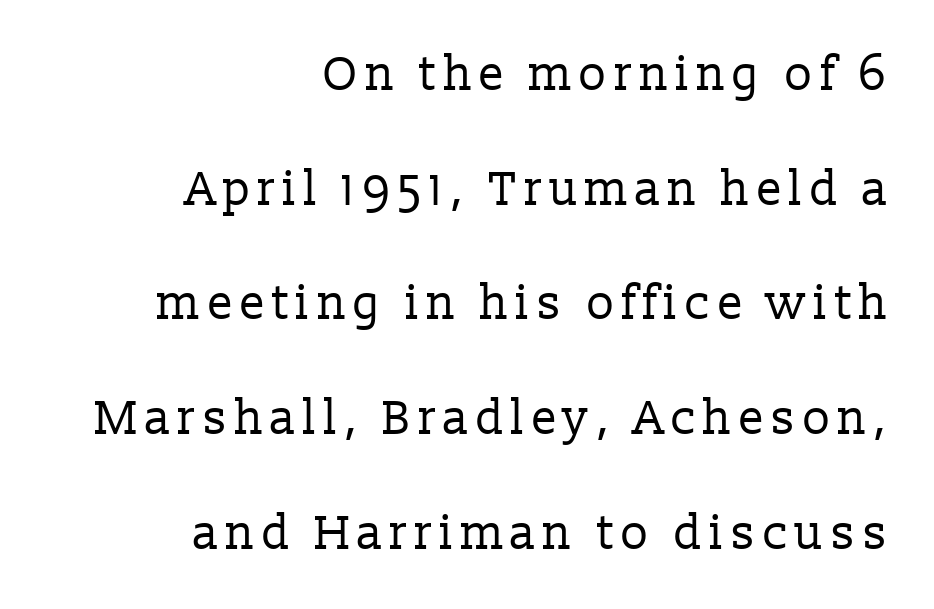
{"serif": "yes", "italic": "no", "bold": "no", "weight": "regular", "width": "normal", "stroke_contrast": "low", "x_height": "medium", "monospaced": "no", "underline": "no", "align": "right", "line_spacing": "loose", "line_spacing_ratio": 2.39, "glyph_px": 48}
